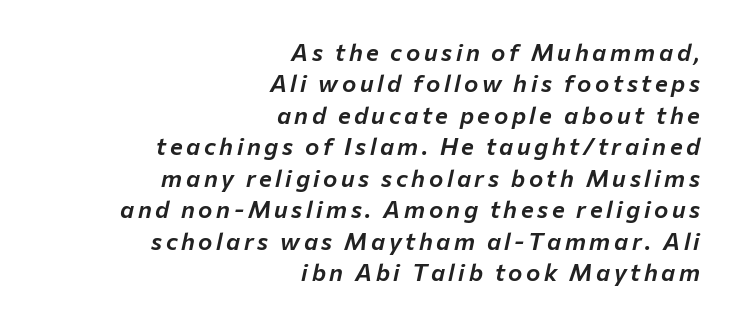
{"italic": "yes", "lean": "right", "slant_degrees": 12, "underline": "no", "align": "right", "line_spacing": "normal", "line_spacing_ratio": 1.31, "glyph_px": 24}
